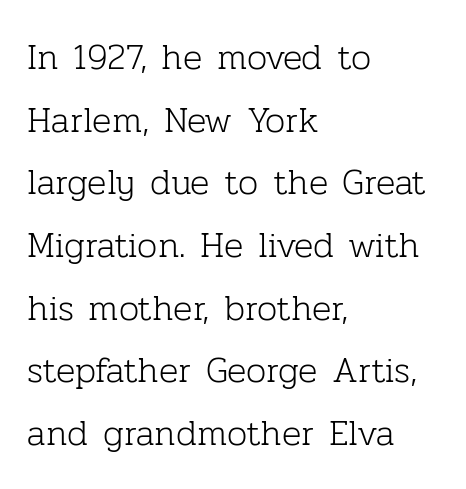
{"serif": "yes", "italic": "no", "bold": "no", "weight": "light", "width": "normal", "stroke_contrast": "low", "x_height": "medium", "monospaced": "no", "underline": "no", "align": "left", "line_spacing_ratio": 1.74, "letter_spacing": "normal", "letter_spacing_em": 0.0, "glyph_px": 36}
